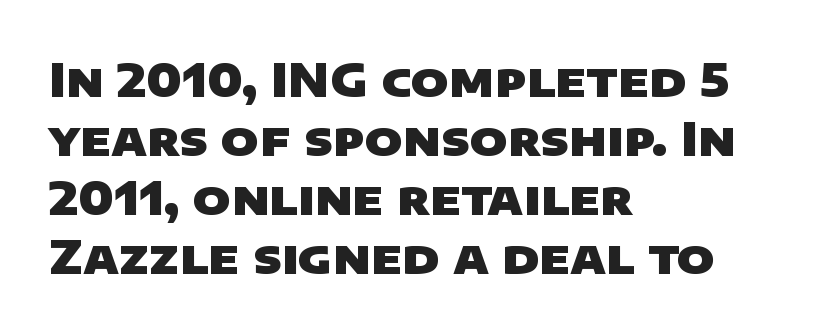
Strong, thick strokes mark this as bold type. Looks like regular typesetting: each glyph gets only the width it needs. Does the copy run flush right? No — it runs flush left. Serifs: no, the terminals of the letterforms are clean. Honestly, the row spacing looks completely unremarkable. Spacing between characters is what you'd get straight out of the box.
